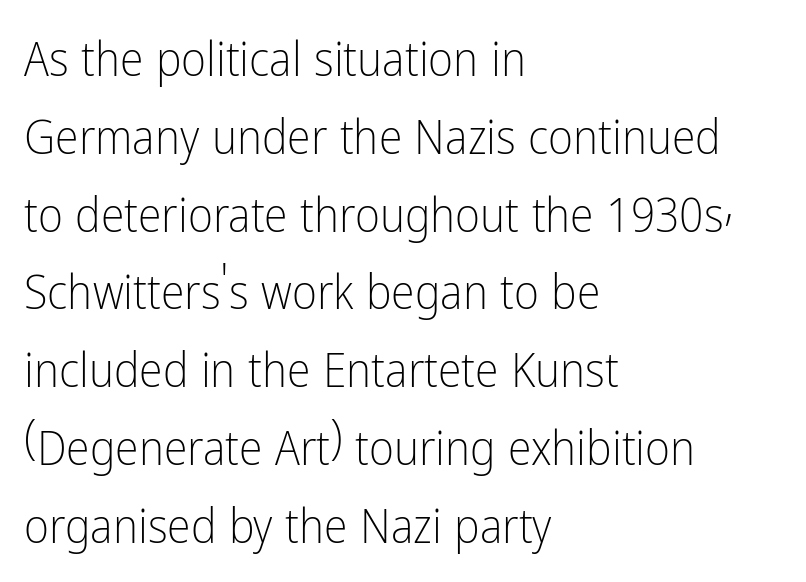
Each row of text sits above clean, open space. The tracking reads as untouched default to a designer's eye. If you measured baseline to baseline, you'd find a middling distance. Varying glyph widths throughout — classic text-font behaviour.
